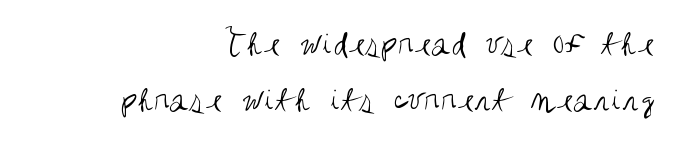
The image shows 37 px regular-weight, condensed sans-serif type; set right-aligned, normal line spacing (1.51x), normal letter spacing, not underlined; medium stroke contrast and a large x-height.
